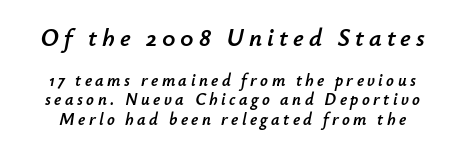
The image shows 25 px text type, italic (leaning right); set tight line spacing (1.15x), unusually wide letter spacing (+0.2 em), not underlined; the first (top) block is 1.47x larger.
